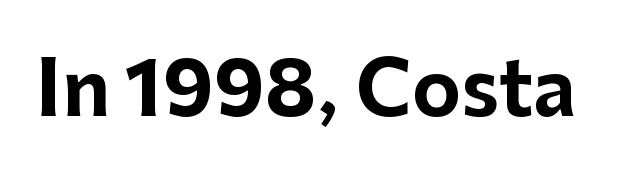
The image shows 74 px bold sans-serif type, upright; set normal letter spacing, not underlined; low stroke contrast and a medium x-height.
